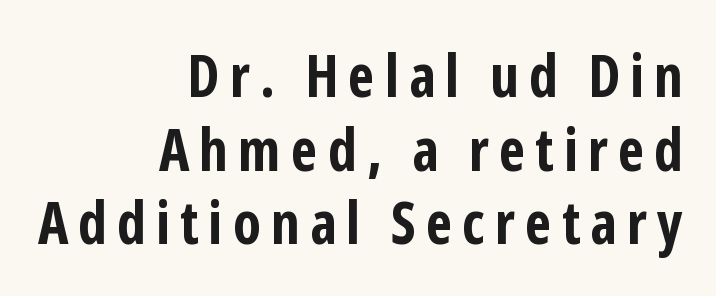
The typesetter chose a ragged-left arrangement here. Plain, unruled lines of type. Posture: upright roman. Nothing sits at the stroke ends, so this counts as sans-serif. Stroke thickness is high; the sample reads as a true bold. In terms of leading, this rendering sits right in the middle.
